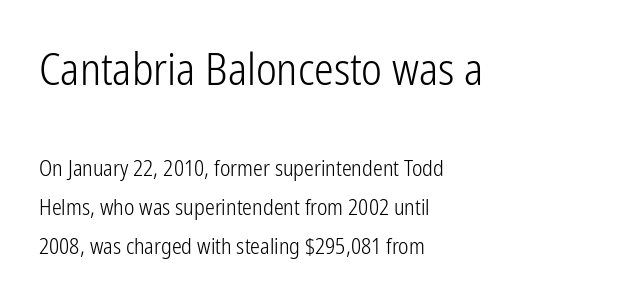
Q: Is the text bold? A: No.
Q: Is the text italic (slanted)? A: No, it is upright.
Q: Is the typeface a serif or a sans-serif typeface? A: Sans-serif.
Q: Is the text underlined? A: No.
Q: How is the paragraph aligned? A: Left-aligned.
Q: Is the spacing between letters normal or unusually wide? A: Normal.
Q: Which block of text is set in a larger size, the first (top) or the second (bottom)? A: The first (top) one.
Q: Width (condensed, normal, or wide)? A: Condensed.
Q: Stroke contrast? A: Low.
Q: x-height? A: Medium.
Q: Monospaced? A: No.
